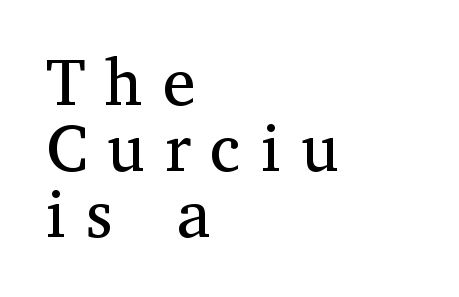
The image shows 66 px regular-weight serif type, upright; set left-aligned, tight line spacing (1.0x), unusually wide letter spacing (+0.3 em), not underlined; medium stroke contrast and a medium x-height.
